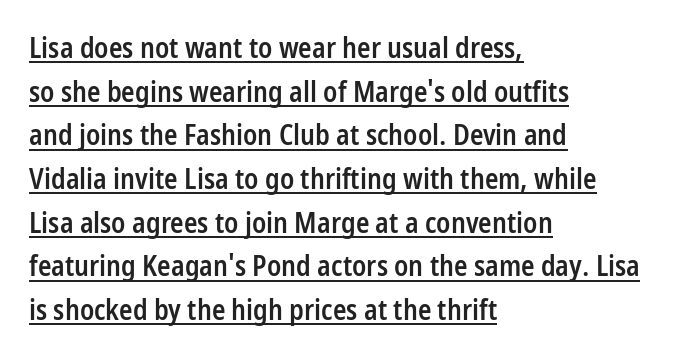
Q: Is the text bold? A: Semi-bold.
Q: Is the text italic (slanted)? A: No, it is upright.
Q: Is the typeface a serif or a sans-serif typeface? A: Sans-serif.
Q: Is the text underlined? A: Yes.
Q: How is the paragraph aligned? A: Left-aligned.
Q: Is the spacing between letters normal or unusually wide? A: Normal.
Q: Is the spacing between lines tight, normal or loose? A: Normal.
Q: Width (condensed, normal, or wide)? A: Condensed.
Q: Stroke contrast? A: Low.
Q: x-height? A: Medium.
Q: Monospaced? A: No.
